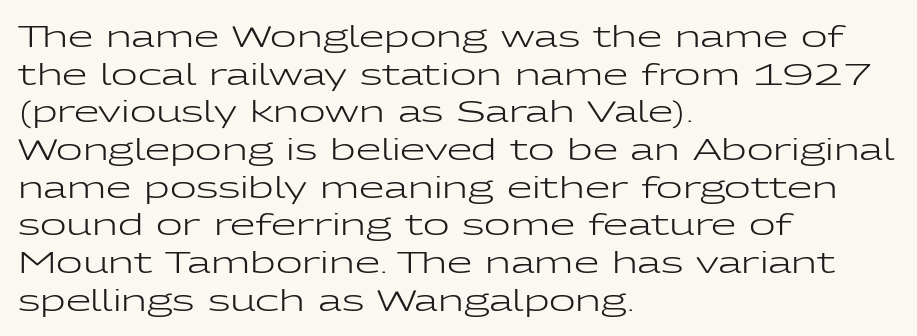
{"serif": "no", "italic": "no", "bold": "no", "weight": "regular", "width": "wide", "stroke_contrast": "low", "x_height": "medium", "monospaced": "no", "underline": "no", "align": "left", "line_spacing": "normal", "line_spacing_ratio": 1.3, "letter_spacing": "normal", "letter_spacing_em": 0.0, "glyph_px": 29}
